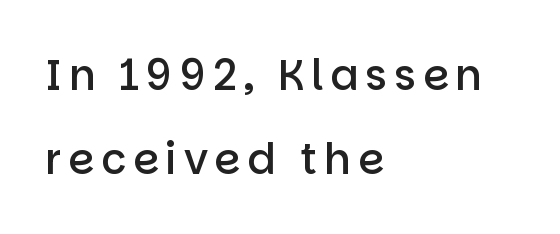
Rows of type keep a wide berth in the vertical direction. The area under the type is left untouched. Typographically, this falls in the sans-serif category. The text block is weighted toward the left margin, trailing off unevenly rightward. Think of a printed novel: that variable character pitch is what you see here.
